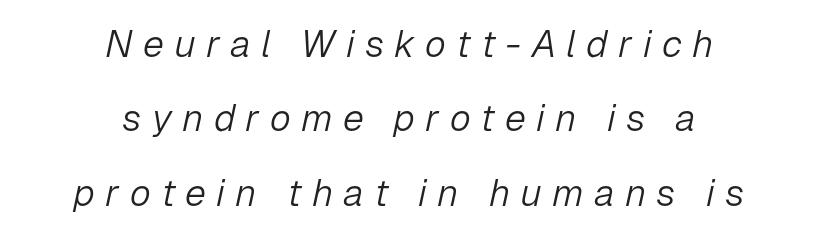
{"italic": "yes", "lean": "right", "slant_degrees": 12, "bold": "no", "weight": "light", "width": "normal", "stroke_contrast": "low", "x_height": "medium", "monospaced": "no", "underline": "no", "align": "center", "line_spacing": "loose", "line_spacing_ratio": 1.96, "letter_spacing": "wide", "letter_spacing_em": 0.27, "glyph_px": 38}
